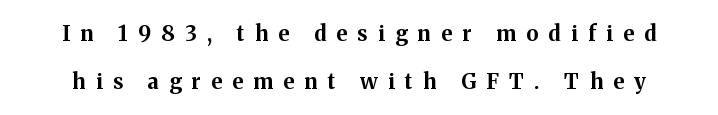
{"italic": "no", "bold": "yes", "underline": "no", "line_spacing": "loose", "line_spacing_ratio": 2.27, "letter_spacing": "wide", "letter_spacing_em": 0.49, "glyph_px": 21}
